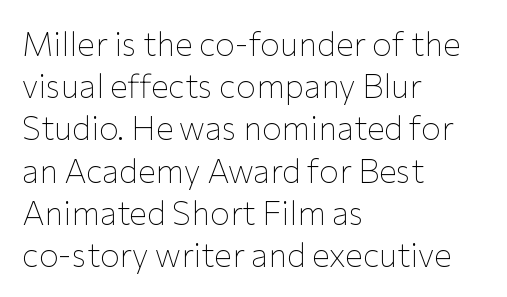
A clean baseline with only descenders dipping below it. Nope, not italic — everything's standing straight. Bold? No — there's no thickening of the strokes. Notice how the passage keeps a crisp vertical edge on the left only. In terms of leading, this rendering sits right in the middle.
